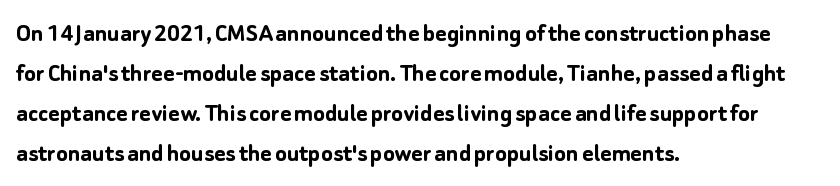
A student would call this left alignment; a typographer would say flush left, rag right. Lines of text with bare space underneath. Does the weight exceed regular? Yes, all the way to bold. Posture: vertical. The rows are spaced the way most documents space them. In terms of letterspacing, this is plain default setting.
